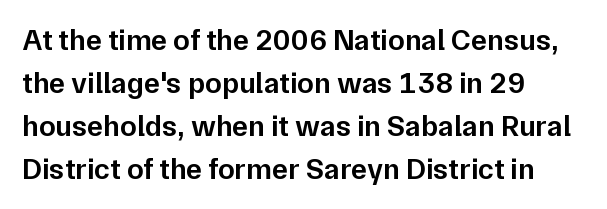
{"serif": "no", "italic": "no", "bold": "semi", "weight": "semibold", "width": "normal", "stroke_contrast": "low", "x_height": "medium", "monospaced": "no", "underline": "no", "align": "left", "line_spacing": "normal", "line_spacing_ratio": 1.43, "letter_spacing": "normal", "letter_spacing_em": 0.0, "glyph_px": 30}
